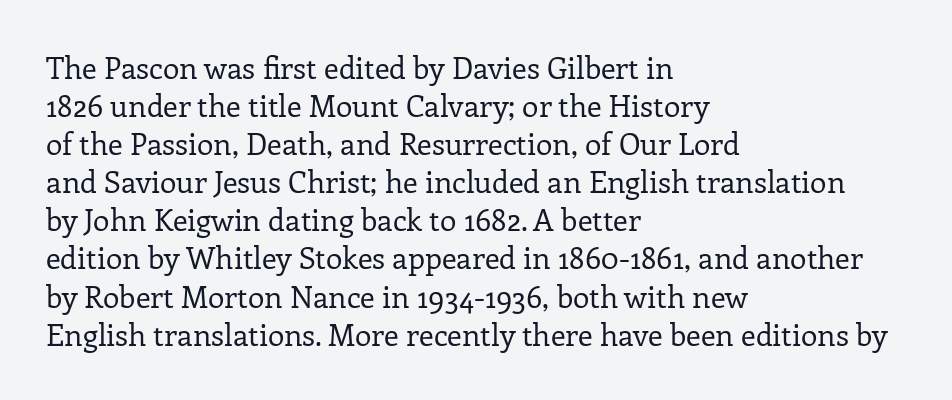
The space between consecutive lines is moderate. This sample is left-justified, so line endings fall wherever the words run out. Italic? Not at all — the glyphs are vertical. The glyphs are unaccompanied by any horizontal stroke below them. Compared with a typical body face, this is equally light or lighter still. Proportional: the letters do not fall into vertical columns.
